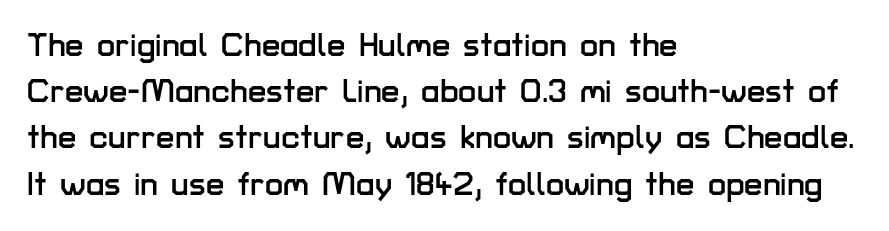
{"serif": "no", "italic": "no", "width": "normal", "stroke_contrast": "low", "x_height": "medium", "monospaced": "no", "underline": "no", "align": "left", "line_spacing": "normal", "line_spacing_ratio": 1.4, "letter_spacing": "normal", "letter_spacing_em": 0.0, "glyph_px": 33}
